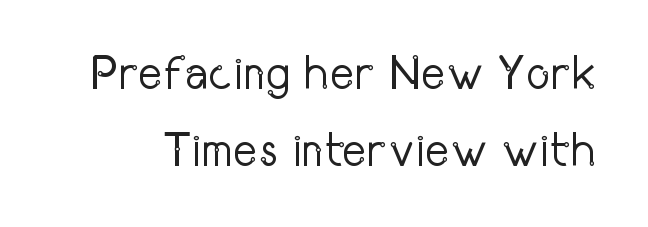
Q: Is the text bold? A: No.
Q: Is the text italic (slanted)? A: No, it is upright.
Q: Is the typeface a serif or a sans-serif typeface? A: Sans-serif.
Q: Is the text underlined? A: No.
Q: Is the spacing between letters normal or unusually wide? A: Normal.
Q: Is the spacing between lines tight, normal or loose? A: Normal.
Q: Width (condensed, normal, or wide)? A: Condensed.
Q: Stroke contrast? A: Low.
Q: x-height? A: Medium.
Q: Monospaced? A: No.
